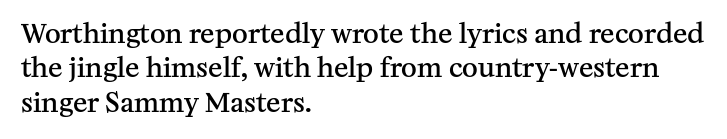
Left-aligned paragraph, ragged on the right. Nope, not italic — everything's standing straight. Strokes here are thickened, but only to semibold level. The leading is moderate, giving the passage an even texture.
